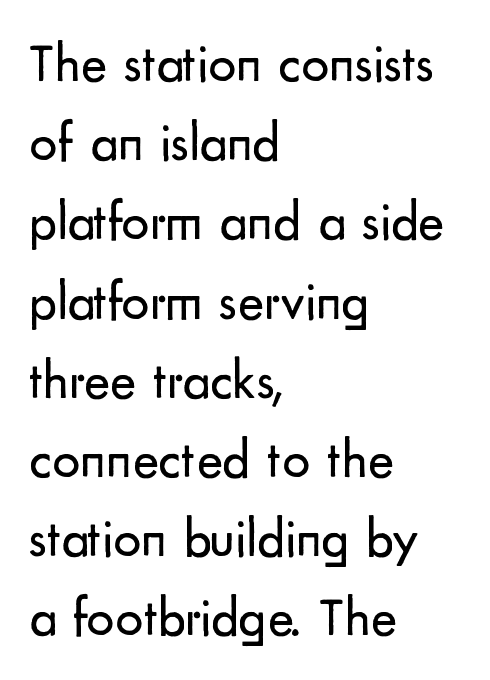
What stands out about the letter spacing? Nothing — it is the standard amount. Check the space under the baseline: it is left empty. Stems and bowls with no extra thickness — not bold. Typeset ragged right — the left edge is the straight one.
